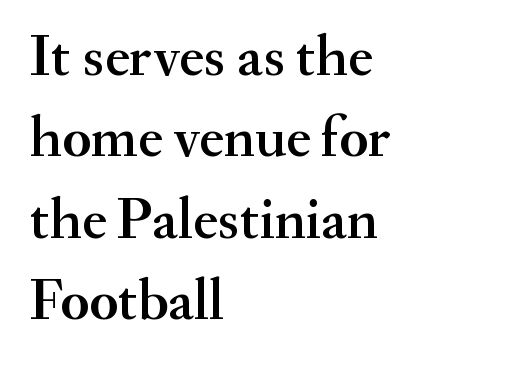
{"serif": "yes", "italic": "no", "width": "normal", "stroke_contrast": "medium", "x_height": "small", "monospaced": "no", "underline": "no", "align": "left", "line_spacing": "normal", "line_spacing_ratio": 1.38, "letter_spacing": "normal", "letter_spacing_em": 0.0, "glyph_px": 59}
